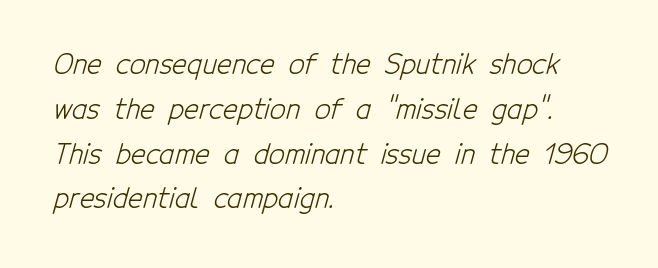
The image shows 28 px light, condensed sans-serif type; set left-aligned, normal line spacing (1.6x), normal letter spacing, not underlined; low stroke contrast and a medium x-height.
